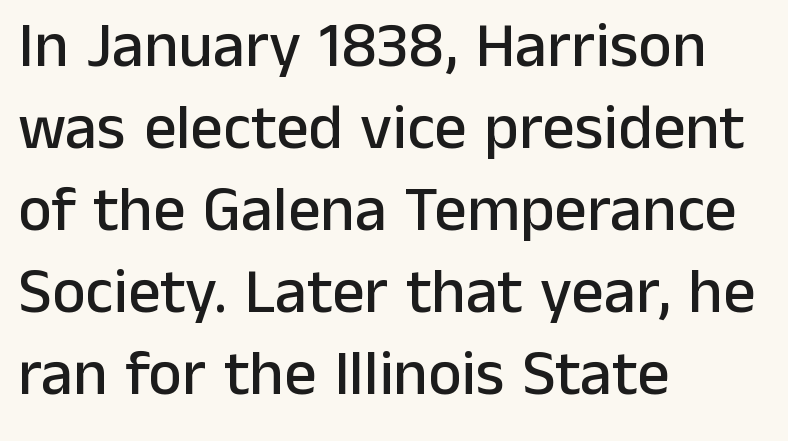
The image shows 64 px sans-serif type, upright; set left-aligned, normal line spacing (1.28x), normal letter spacing, not underlined; low stroke contrast and a medium x-height.
